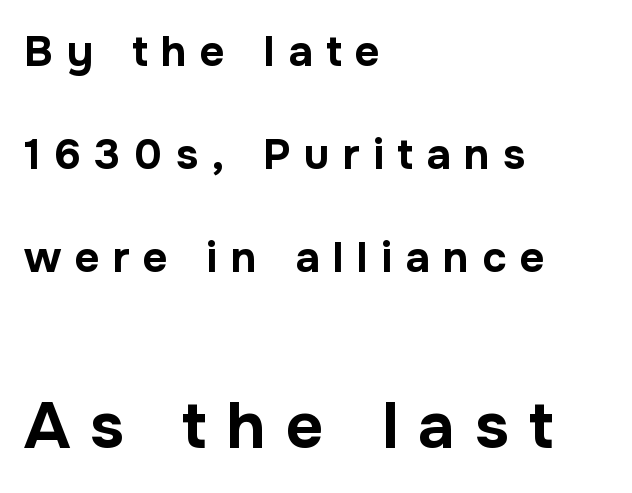
Compared with typical paragraphs, the rows here are farther apart. The later block is typeset at a bigger size than the earlier block. The tracking reads as deliberately expanded to a designer's eye. The font is running at its bold setting.
